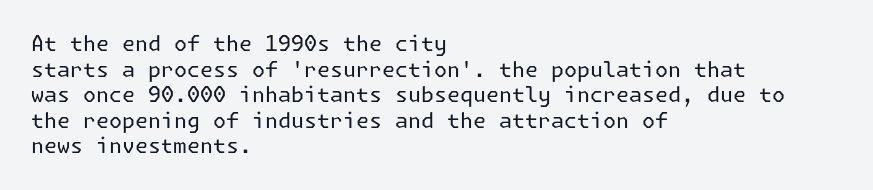
Does extra space separate the letters? No, they use regular spacing. The passage is arranged the way most books set body copy — flush left. The area under the type is left untouched. The face looks like a standard text weight, possibly lighter. Notice how the stems are strictly vertical — no italics here.
